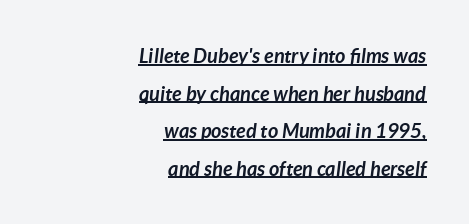
{"italic": "yes", "lean": "right", "slant_degrees": 7, "bold": "yes", "underline": "yes", "align": "right", "line_spacing_ratio": 1.88, "letter_spacing": "normal", "letter_spacing_em": 0.0, "glyph_px": 20}
